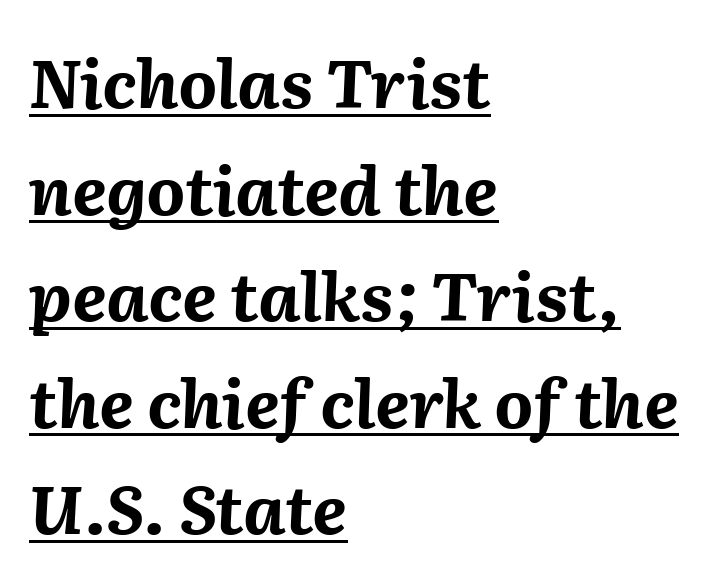
{"italic": "yes", "lean": "right", "slant_degrees": 2, "bold": "yes", "weight": "bold", "width": "normal", "stroke_contrast": "medium", "x_height": "medium", "monospaced": "no", "underline": "yes", "align": "left", "line_spacing": "normal", "line_spacing_ratio": 1.59, "letter_spacing": "normal", "letter_spacing_em": 0.0, "glyph_px": 67}
